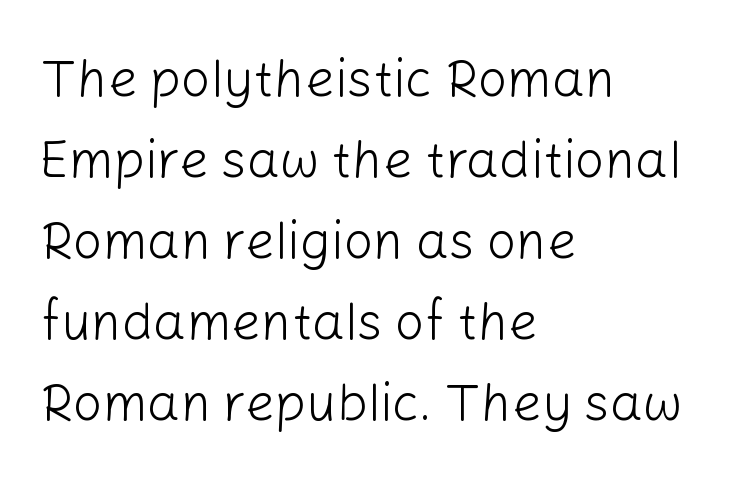
The image shows 52 px light sans-serif type, upright; set left-aligned, normal line spacing (1.56x), normal letter spacing, not underlined; low stroke contrast and a medium x-height.
